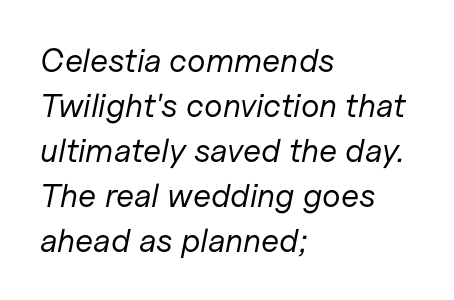
{"italic": "yes", "lean": "right", "slant_degrees": 11, "bold": "no", "weight": "regular", "width": "normal", "stroke_contrast": "low", "x_height": "medium", "monospaced": "no", "underline": "no", "align": "left", "line_spacing": "normal", "line_spacing_ratio": 1.36, "letter_spacing": "normal", "letter_spacing_em": 0.0, "glyph_px": 33}
